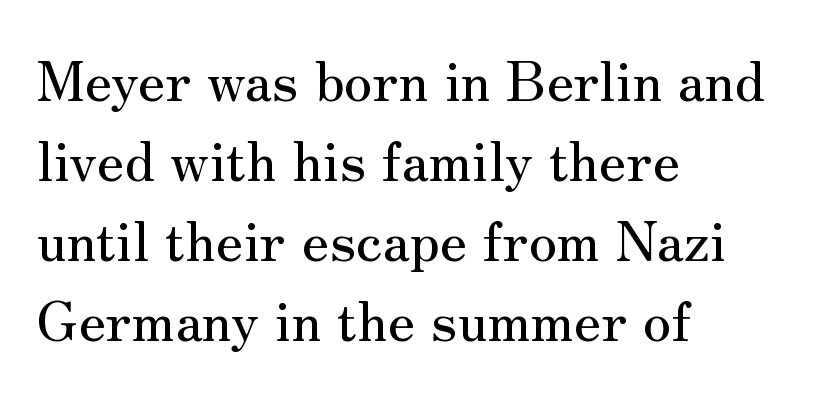
The image shows 56 px serif type, upright; set left-aligned, normal line spacing (1.43x), normal letter spacing, not underlined; medium stroke contrast and a small x-height.
